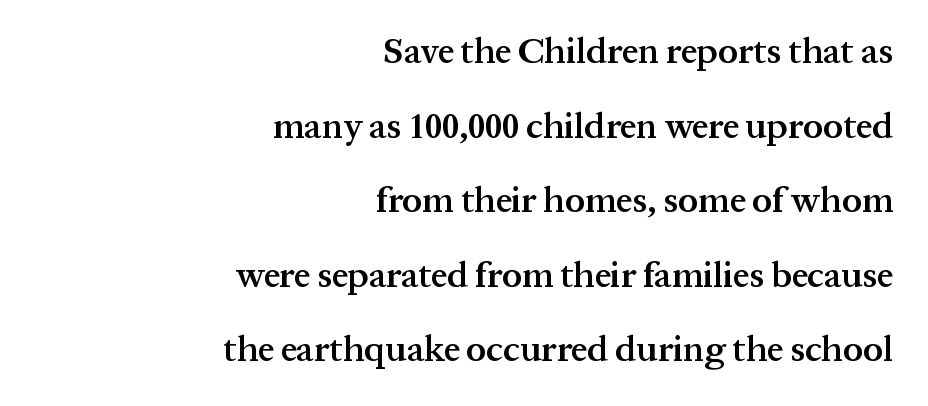
Q: Is the text bold? A: Semi-bold.
Q: Is the text italic (slanted)? A: No, it is upright.
Q: Is the typeface a serif or a sans-serif typeface? A: Serif.
Q: Is the text underlined? A: No.
Q: How is the paragraph aligned? A: Right-aligned.
Q: Is the spacing between letters normal or unusually wide? A: Normal.
Q: Is the spacing between lines tight, normal or loose? A: Loose.
Q: Width (condensed, normal, or wide)? A: Normal.
Q: Stroke contrast? A: Medium.
Q: x-height? A: Medium.
Q: Monospaced? A: No.
